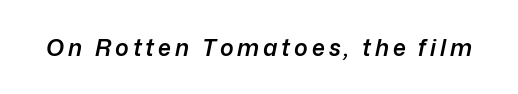
The image shows 23 px text type, italic (leaning right); set not underlined.
